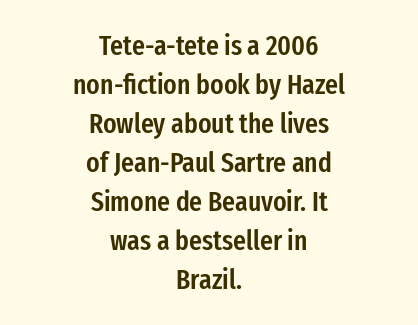
These lines are centered, leaving both edges ragged. The letters advance in unequal steps, a hallmark of proportional type. Bold? Not quite — semibold, heavier than regular but stopping short. The gaps between neighbouring characters are ordinary and unremarkable. The letters stand upright; this is a roman face. The lines sit at an ordinary, default distance from one another.
